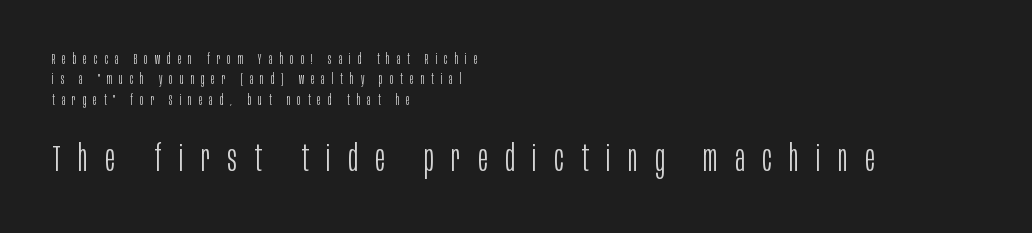
The image shows 36 px light, condensed sans-serif type, upright; set left-aligned, normal line spacing (1.46x), unusually wide letter spacing (+0.49 em), not underlined; the second (bottom) block is 2.57x larger; low stroke contrast and a large x-height.
